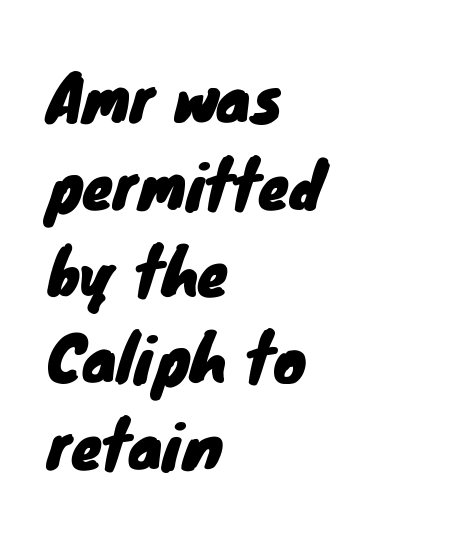
{"serif": "no", "width": "normal", "stroke_contrast": "low", "x_height": "small", "monospaced": "no", "underline": "no", "align": "left", "line_spacing": "normal", "line_spacing_ratio": 1.4, "letter_spacing": "normal", "letter_spacing_em": 0.0, "glyph_px": 62}
